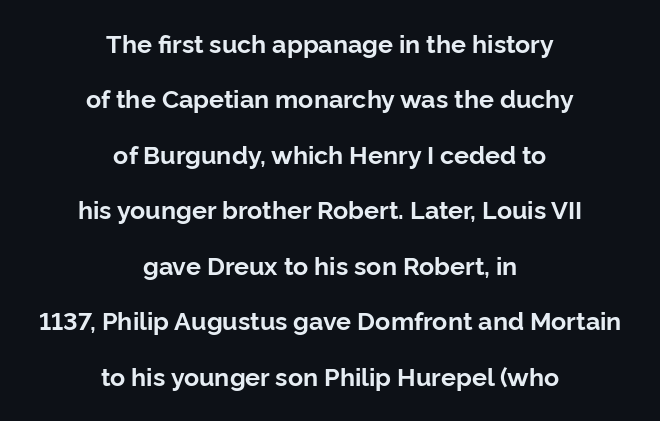
The image shows 25 px bold type, upright; set centered, loose line spacing (2.22x), normal letter spacing, not underlined.
